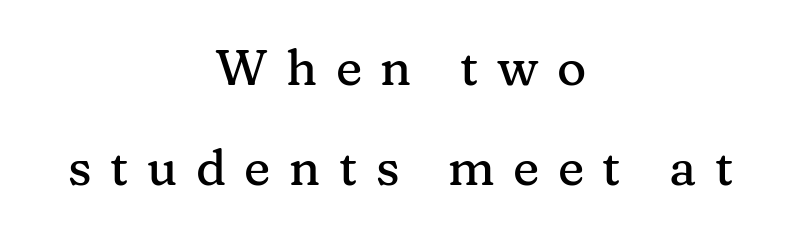
Spacing between characters has been opened up far beyond the box default. Leading: increased. Neither beginnings nor endings align; midpoints do. The lettering holds an erect, upright posture throughout. Classification — serif.
